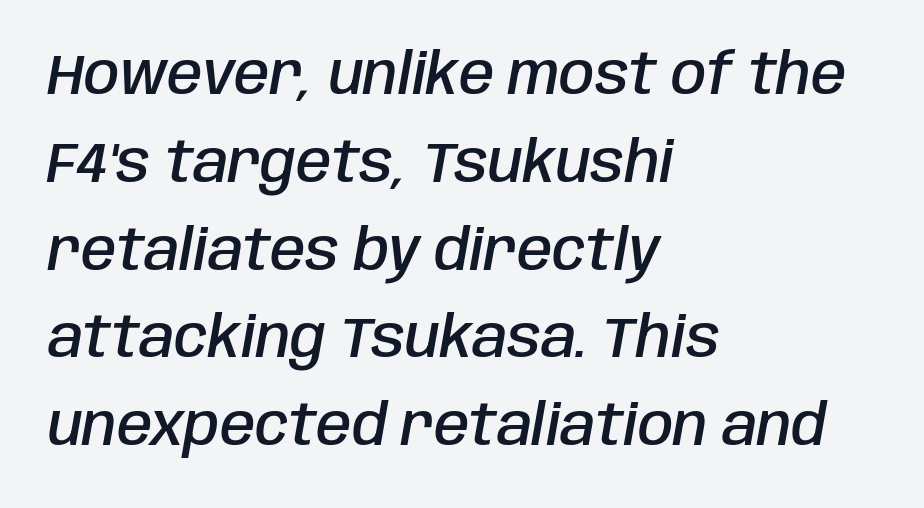
{"italic": "yes", "lean": "right", "slant_degrees": 10, "bold": "semi", "weight": "semibold", "width": "condensed", "stroke_contrast": "low", "x_height": "large", "monospaced": "no", "underline": "no", "align": "left", "line_spacing": "normal", "line_spacing_ratio": 1.54, "letter_spacing": "normal", "letter_spacing_em": 0.0, "glyph_px": 57}
